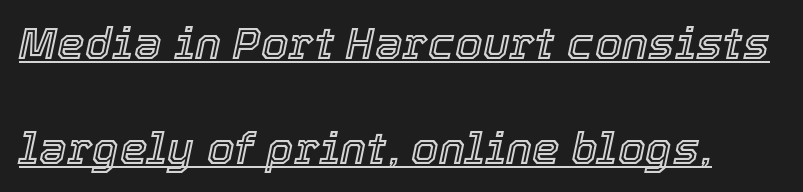
The image shows 44 px text type, italic (leaning right); set loose line spacing (2.38x), normal letter spacing, underlined; a medium x-height.
